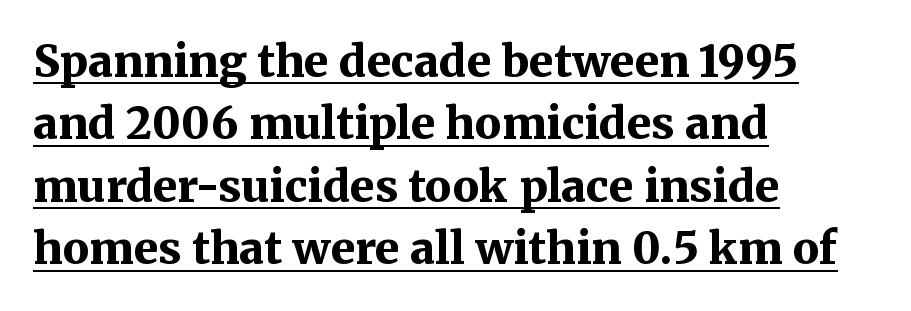
The face used here has the dense, thick strokes of a bold. The type family on display is of the serif kind. Do the characters align in a grid? No, the font is proportional. Underlined type.
